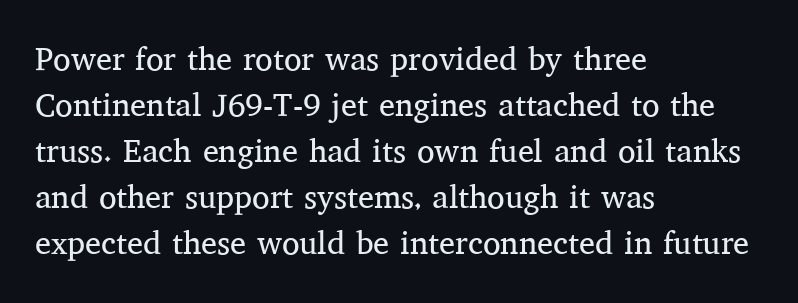
The image shows 32 px regular-weight serif type, upright; set left-aligned, normal line spacing (1.44x), normal letter spacing, not underlined; medium stroke contrast and a medium x-height.
